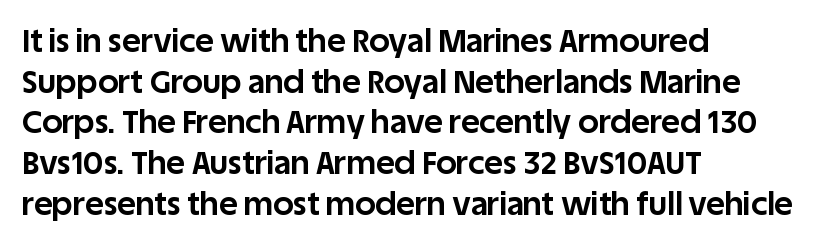
The glyphs in this specimen are sans serif. The line texture is even and compact thanks to regular tracking. Each letter keeps its own natural width here, so spacing adapts to shape. The zone under the glyphs is completely vacant. Horizontal alignment here is leftward, the default for most running prose.
